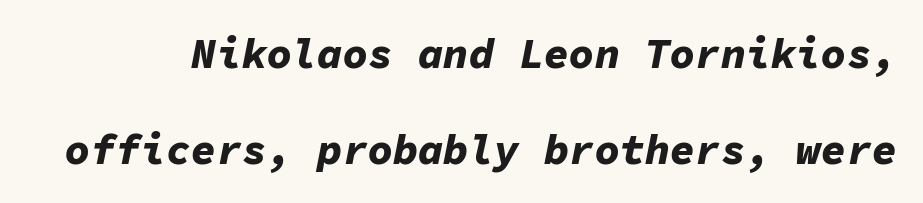
{"italic": "yes", "lean": "right", "slant_degrees": 11, "bold": "yes", "weight": "bold", "width": "normal", "stroke_contrast": "low", "x_height": "medium", "monospaced": "yes", "underline": "no", "line_spacing": "loose", "line_spacing_ratio": 2.29, "letter_spacing": "normal", "letter_spacing_em": 0.0, "glyph_px": 42}
